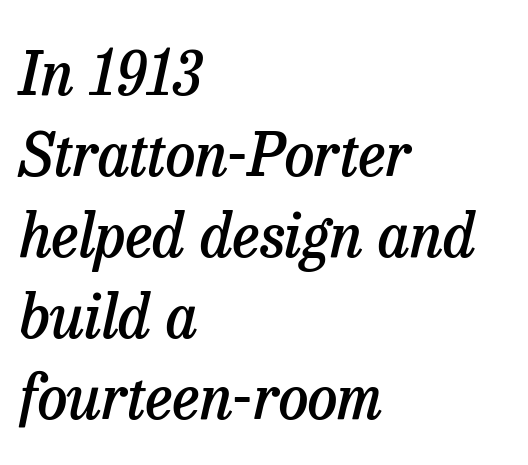
The image shows 60 px semibold serif type, italic (leaning right); set left-aligned, normal line spacing (1.35x), normal letter spacing, not underlined; low stroke contrast and a medium x-height.
